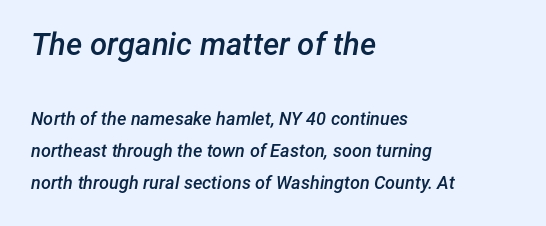
Q: Is the text bold? A: Semi-bold.
Q: Is the text italic (slanted)? A: Yes, it leans right by about 12 degrees.
Q: Is the text underlined? A: No.
Q: How is the paragraph aligned? A: Left-aligned.
Q: Is the spacing between letters normal or unusually wide? A: Normal.
Q: Which block of text is set in a larger size, the first (top) or the second (bottom)? A: The first (top) one.
Q: Width (condensed, normal, or wide)? A: Normal.
Q: Stroke contrast? A: Low.
Q: x-height? A: Medium.
Q: Monospaced? A: No.
